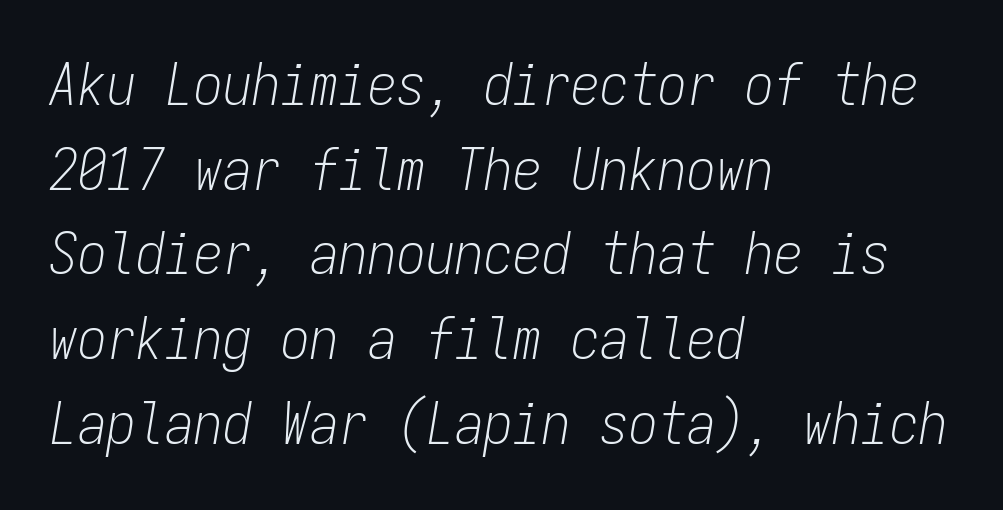
Q: Is the text bold? A: No.
Q: Is the text italic (slanted)? A: Yes, it leans right by about 9 degrees.
Q: Is the text underlined? A: No.
Q: How is the paragraph aligned? A: Left-aligned.
Q: Is the spacing between letters normal or unusually wide? A: Normal.
Q: Is the spacing between lines tight, normal or loose? A: Normal.
Q: Width (condensed, normal, or wide)? A: Condensed.
Q: Stroke contrast? A: Low.
Q: x-height? A: Medium.
Q: Monospaced? A: Yes.
